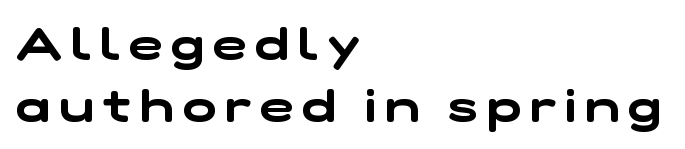
{"serif": "no", "width": "wide", "stroke_contrast": "low", "x_height": "medium", "monospaced": "no", "underline": "no", "align": "left", "line_spacing": "normal", "line_spacing_ratio": 1.37, "letter_spacing": "wide", "letter_spacing_em": 0.2, "glyph_px": 45}
